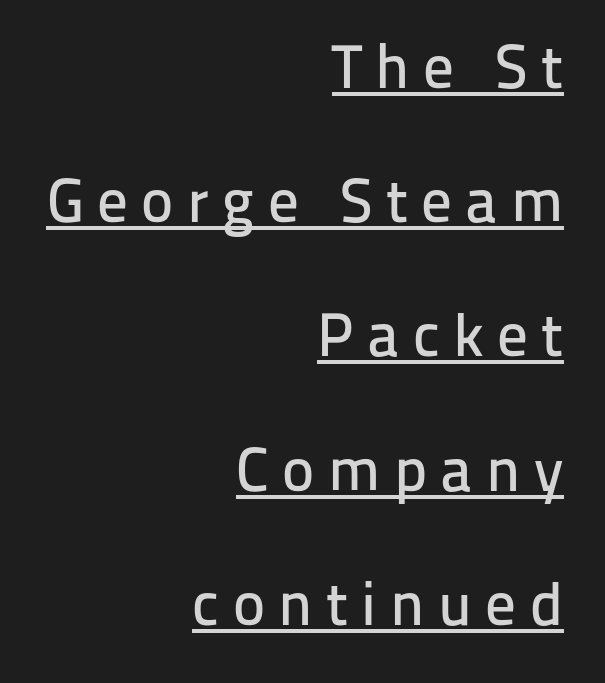
Q: Is the text italic (slanted)? A: No, it is upright.
Q: Is the typeface a serif or a sans-serif typeface? A: Sans-serif.
Q: Is the text underlined? A: Yes.
Q: How is the paragraph aligned? A: Right-aligned.
Q: Is the spacing between letters normal or unusually wide? A: Unusually wide.
Q: Is the spacing between lines tight, normal or loose? A: Loose.
Q: Width (condensed, normal, or wide)? A: Normal.
Q: Stroke contrast? A: Low.
Q: x-height? A: Medium.
Q: Monospaced? A: No.
